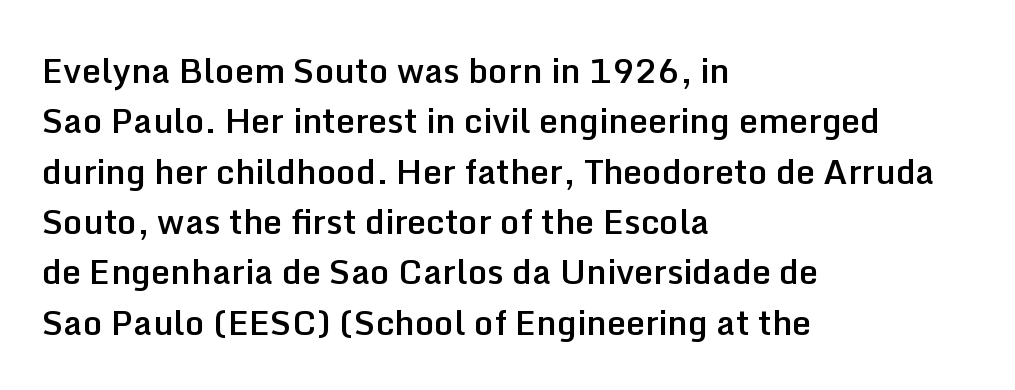
Q: Is the text bold? A: Semi-bold.
Q: Is the text italic (slanted)? A: No, it is upright.
Q: Is the typeface a serif or a sans-serif typeface? A: Sans-serif.
Q: Is the text underlined? A: No.
Q: How is the paragraph aligned? A: Left-aligned.
Q: Is the spacing between letters normal or unusually wide? A: Normal.
Q: Is the spacing between lines tight, normal or loose? A: Normal.
Q: Width (condensed, normal, or wide)? A: Normal.
Q: Stroke contrast? A: Low.
Q: x-height? A: Medium.
Q: Monospaced? A: No.
